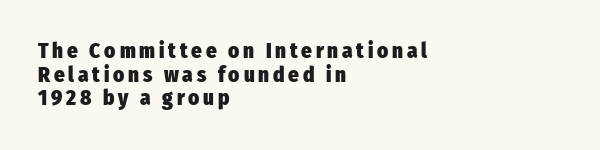
One-word summary of the alignment: left. This sample trades vertical openness for compactness between lines. Characters remain perfectly vertical along every line. On the weight axis this lands at bold, roughly 700.
